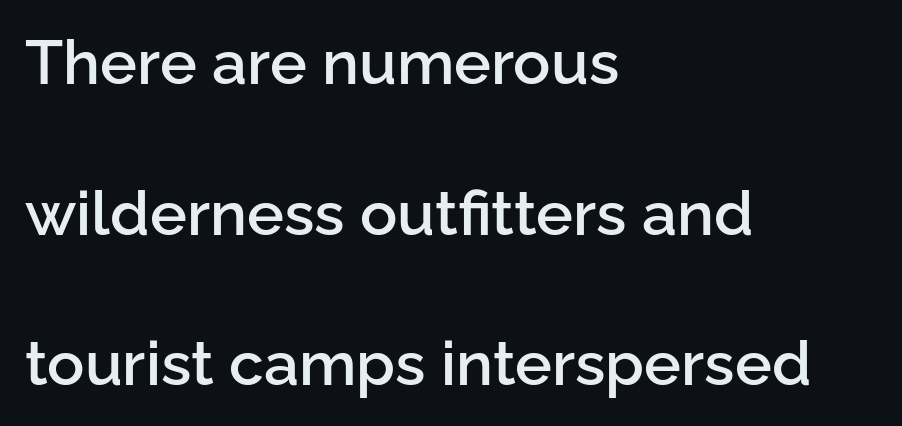
{"serif": "no", "italic": "no", "bold": "semi", "weight": "semibold", "width": "normal", "stroke_contrast": "low", "x_height": "medium", "monospaced": "no", "underline": "no", "align": "left", "line_spacing": "loose", "line_spacing_ratio": 2.43, "letter_spacing": "normal", "letter_spacing_em": 0.0, "glyph_px": 62}
